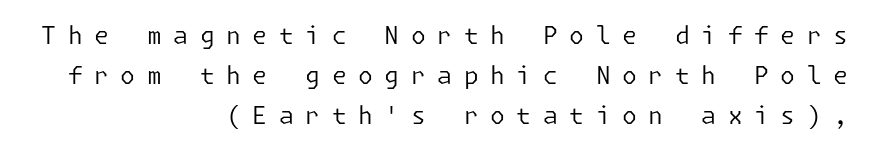
Q: Is the text bold? A: No.
Q: Is the text italic (slanted)? A: No, it is upright.
Q: Is the text underlined? A: No.
Q: How is the paragraph aligned? A: Right-aligned.
Q: Is the spacing between letters normal or unusually wide? A: Unusually wide.
Q: Is the spacing between lines tight, normal or loose? A: Normal.
